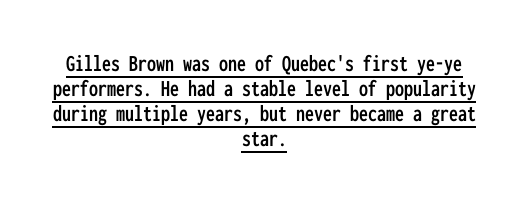
Q: Is the text italic (slanted)? A: No, it is upright.
Q: Is the text underlined? A: Yes.
Q: How is the paragraph aligned? A: Centered.
Q: Is the spacing between letters normal or unusually wide? A: Normal.
Q: Is the spacing between lines tight, normal or loose? A: Tight.
